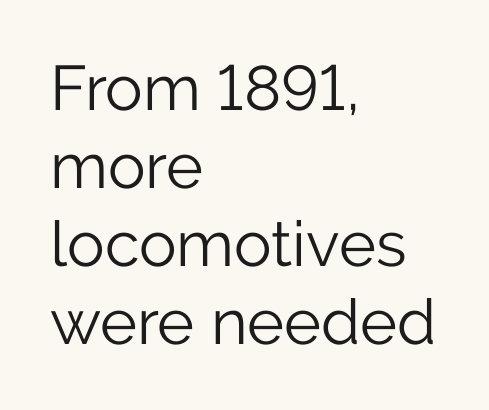
Q: Is the text bold? A: No.
Q: Is the text italic (slanted)? A: No, it is upright.
Q: Is the typeface a serif or a sans-serif typeface? A: Sans-serif.
Q: Is the text underlined? A: No.
Q: How is the paragraph aligned? A: Left-aligned.
Q: Is the spacing between letters normal or unusually wide? A: Normal.
Q: Width (condensed, normal, or wide)? A: Normal.
Q: Stroke contrast? A: Low.
Q: x-height? A: Medium.
Q: Monospaced? A: No.
